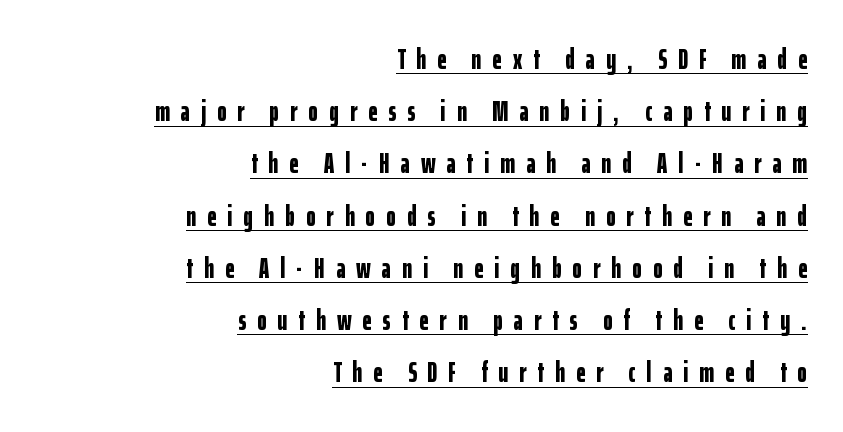
Q: Is the text bold? A: Yes.
Q: Is the text italic (slanted)? A: No, it is upright.
Q: Is the typeface a serif or a sans-serif typeface? A: Sans-serif.
Q: Is the text underlined? A: Yes.
Q: How is the paragraph aligned? A: Right-aligned.
Q: Is the spacing between letters normal or unusually wide? A: Unusually wide.
Q: Width (condensed, normal, or wide)? A: Condensed.
Q: Stroke contrast? A: Low.
Q: x-height? A: Medium.
Q: Monospaced? A: No.
